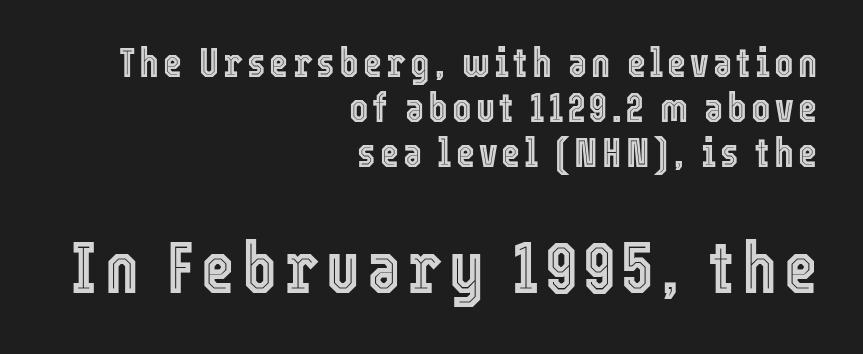
The image shows 72 px condensed type, upright; set right-aligned, tight line spacing (1.1x), not underlined; the second (bottom) block is 1.76x larger; a medium x-height.
